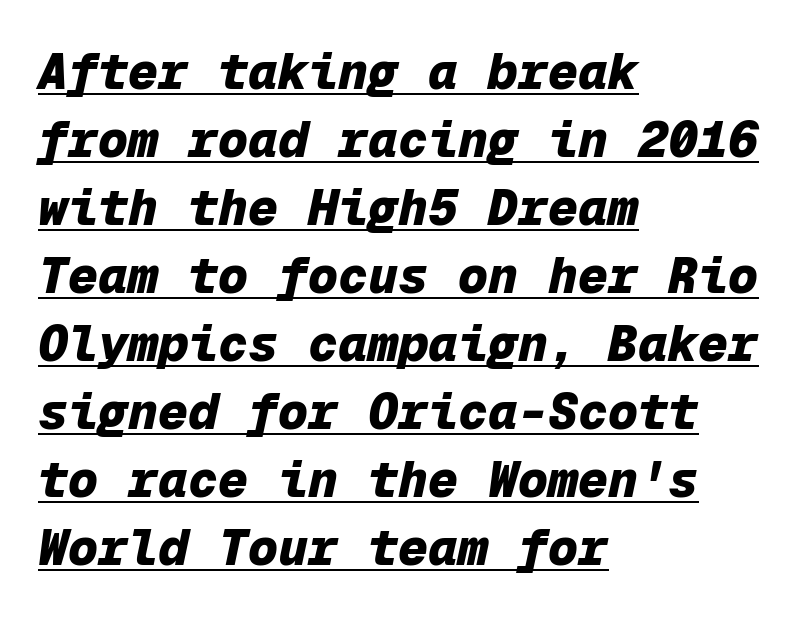
Q: Is the text bold? A: Yes.
Q: Is the text italic (slanted)? A: Yes, it leans right by about 12 degrees.
Q: Is the text underlined? A: Yes.
Q: How is the paragraph aligned? A: Left-aligned.
Q: Is the spacing between letters normal or unusually wide? A: Normal.
Q: Is the spacing between lines tight, normal or loose? A: Normal.
Q: Width (condensed, normal, or wide)? A: Normal.
Q: Stroke contrast? A: Low.
Q: x-height? A: Medium.
Q: Monospaced? A: Yes.
